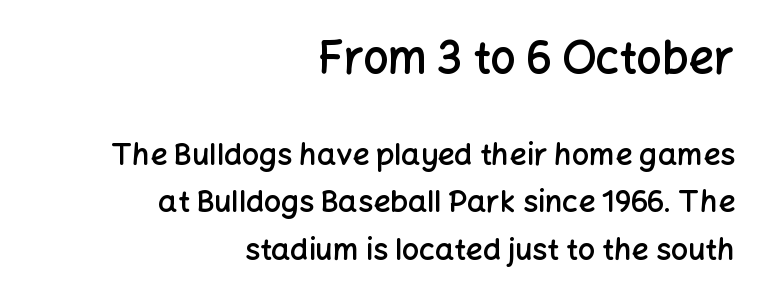
Compared with an ordinary text face, these strokes are moderately heavier — a semibold. A bare baseline throughout the passage. The lines are quadded right. The typography opts for an upright posture over an oblique one.
